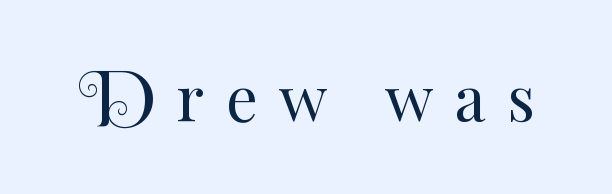
The image shows 62 px regular-weight type, upright; set unusually wide letter spacing (+0.35 em), not underlined; medium stroke contrast and a small x-height.
